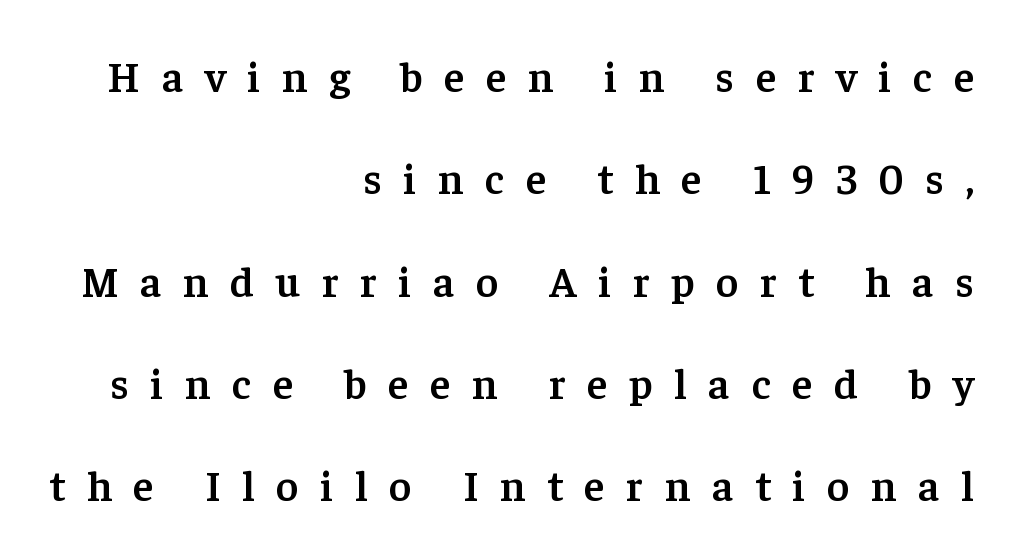
Q: Is the text bold? A: Semi-bold.
Q: Is the text italic (slanted)? A: No, it is upright.
Q: Is the typeface a serif or a sans-serif typeface? A: Serif.
Q: Is the text underlined? A: No.
Q: How is the paragraph aligned? A: Right-aligned.
Q: Is the spacing between letters normal or unusually wide? A: Unusually wide.
Q: Is the spacing between lines tight, normal or loose? A: Loose.
Q: Width (condensed, normal, or wide)? A: Normal.
Q: Stroke contrast? A: Low.
Q: x-height? A: Medium.
Q: Monospaced? A: No.
